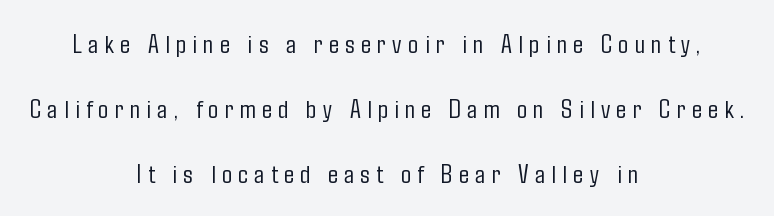
{"italic": "no", "bold": "no", "underline": "no", "align": "center", "line_spacing": "loose", "line_spacing_ratio": 2.41, "letter_spacing": "wide", "letter_spacing_em": 0.23, "glyph_px": 27}
